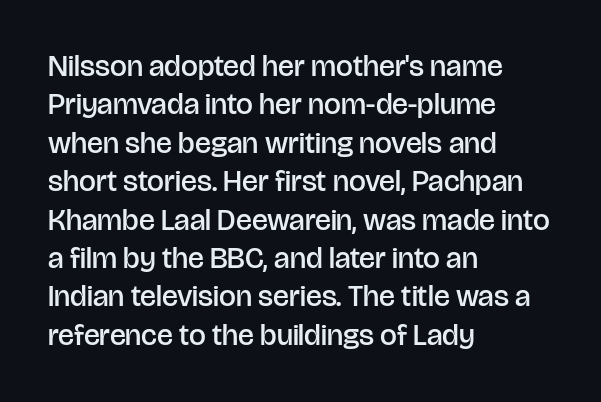
Q: Is the text bold? A: Semi-bold.
Q: Is the text italic (slanted)? A: No, it is upright.
Q: Is the typeface a serif or a sans-serif typeface? A: Sans-serif.
Q: Is the text underlined? A: No.
Q: How is the paragraph aligned? A: Left-aligned.
Q: Is the spacing between letters normal or unusually wide? A: Normal.
Q: Is the spacing between lines tight, normal or loose? A: Normal.
Q: Width (condensed, normal, or wide)? A: Normal.
Q: Stroke contrast? A: Low.
Q: x-height? A: Large.
Q: Monospaced? A: No.
